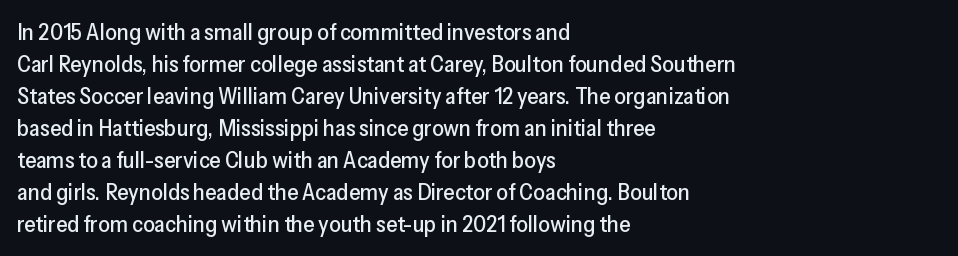
Q: Is the text italic (slanted)? A: No, it is upright.
Q: Is the text underlined? A: No.
Q: How is the paragraph aligned? A: Left-aligned.
Q: Is the spacing between letters normal or unusually wide? A: Normal.
Q: Is the spacing between lines tight, normal or loose? A: Normal.
